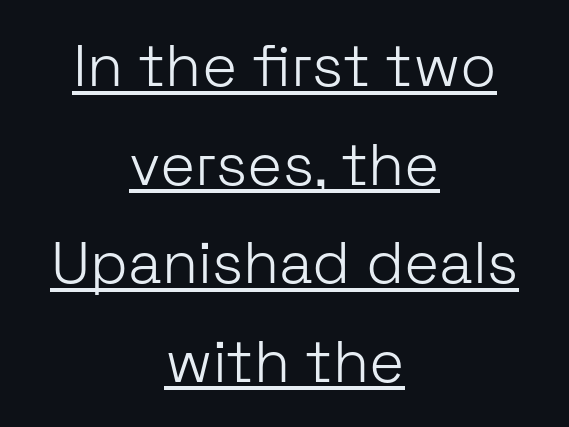
{"serif": "no", "italic": "no", "bold": "no", "weight": "light", "width": "normal", "stroke_contrast": "low", "x_height": "medium", "monospaced": "no", "underline": "yes", "align": "center", "line_spacing": "normal", "line_spacing_ratio": 1.67, "letter_spacing": "normal", "letter_spacing_em": 0.0, "glyph_px": 59}
